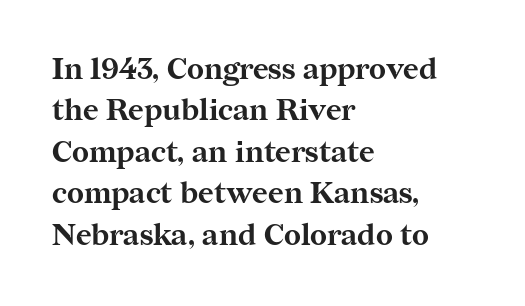
{"serif": "yes", "italic": "no", "bold": "yes", "weight": "bold", "width": "normal", "stroke_contrast": "medium", "x_height": "medium", "monospaced": "no", "underline": "no", "align": "left", "line_spacing": "normal", "line_spacing_ratio": 1.38, "letter_spacing": "normal", "letter_spacing_em": 0.0, "glyph_px": 30}
